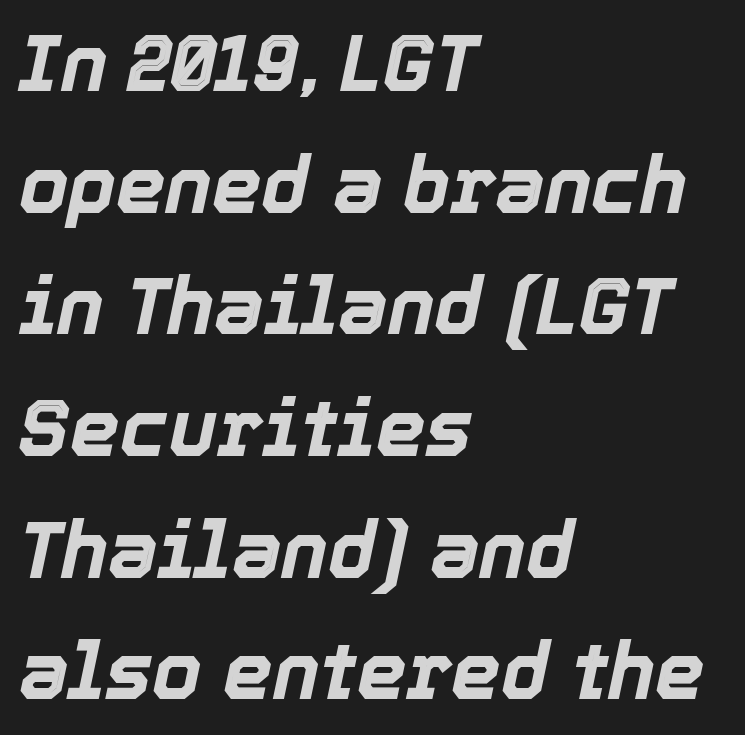
The image shows 79 px bold type, italic (leaning right); set left-aligned, normal line spacing (1.54x), normal letter spacing, not underlined; a medium x-height.
